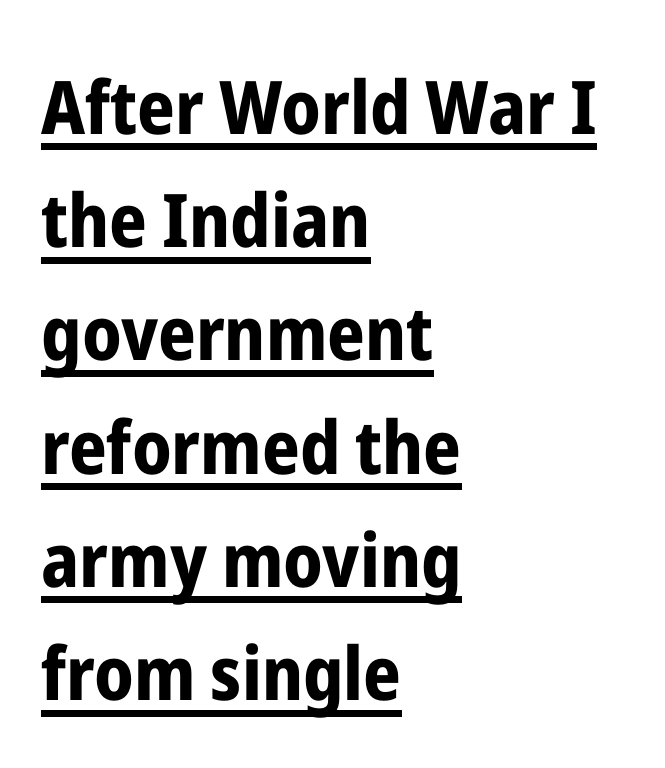
Q: Is the text bold? A: Yes.
Q: Is the text italic (slanted)? A: No, it is upright.
Q: Is the typeface a serif or a sans-serif typeface? A: Sans-serif.
Q: Is the text underlined? A: Yes.
Q: How is the paragraph aligned? A: Left-aligned.
Q: Is the spacing between letters normal or unusually wide? A: Normal.
Q: Is the spacing between lines tight, normal or loose? A: Normal.
Q: Width (condensed, normal, or wide)? A: Condensed.
Q: Stroke contrast? A: Low.
Q: x-height? A: Medium.
Q: Monospaced? A: No.
